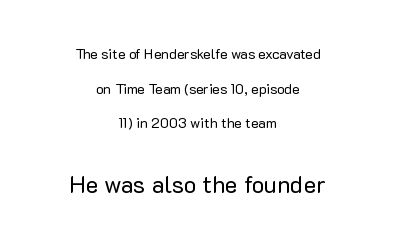
{"italic": "no", "bold": "no", "underline": "no", "align": "center", "line_spacing": "loose", "line_spacing_ratio": 2.48, "letter_spacing": "normal", "letter_spacing_em": 0.0, "larger_block": "second", "size_ratio": 1.71, "glyph_px": 24}
